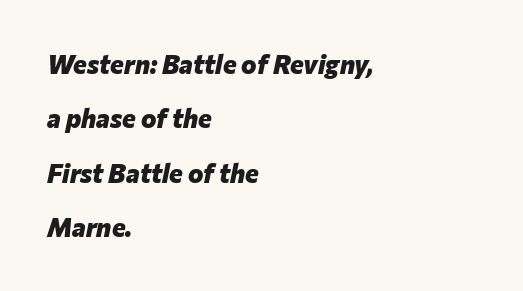
Caption: bold face, heavy strokes. When letters slant like this, we call the style italic. Nobody touched the tracking dial on this one. A clean baseline with only descenders dipping below it. The rag falls on the right side of this text block. The space between consecutive lines is lavish.
